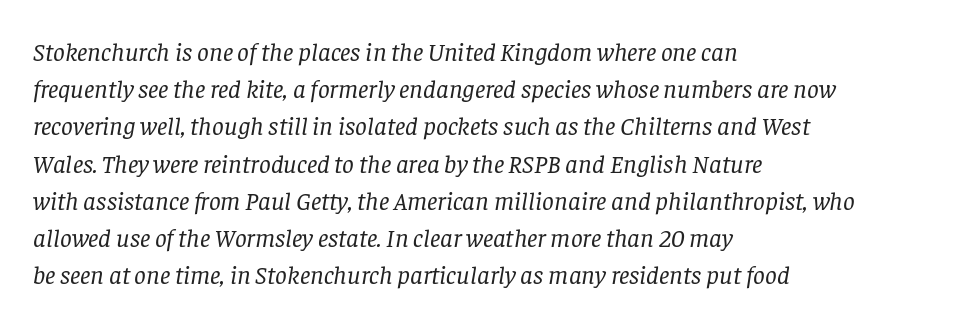
{"italic": "yes", "lean": "right", "slant_degrees": 8, "bold": "no", "underline": "no", "align": "left", "line_spacing": "normal", "line_spacing_ratio": 1.43, "letter_spacing": "normal", "letter_spacing_em": 0.0, "glyph_px": 26}
